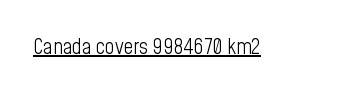
The image shows 21 px text type, upright; set normal letter spacing, underlined.
